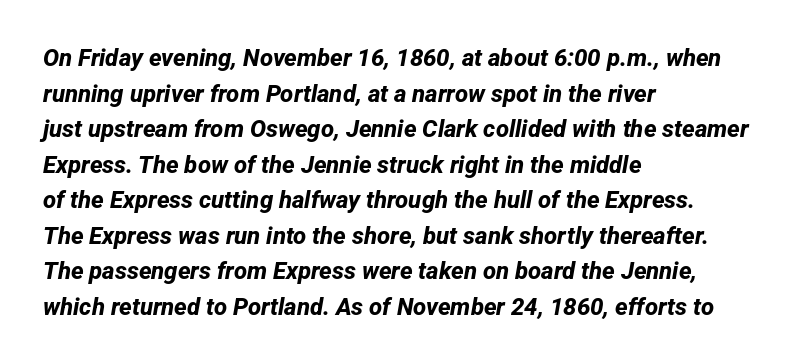
The image shows 24 px bold type; set left-aligned, normal line spacing (1.48x), normal letter spacing, not underlined.
